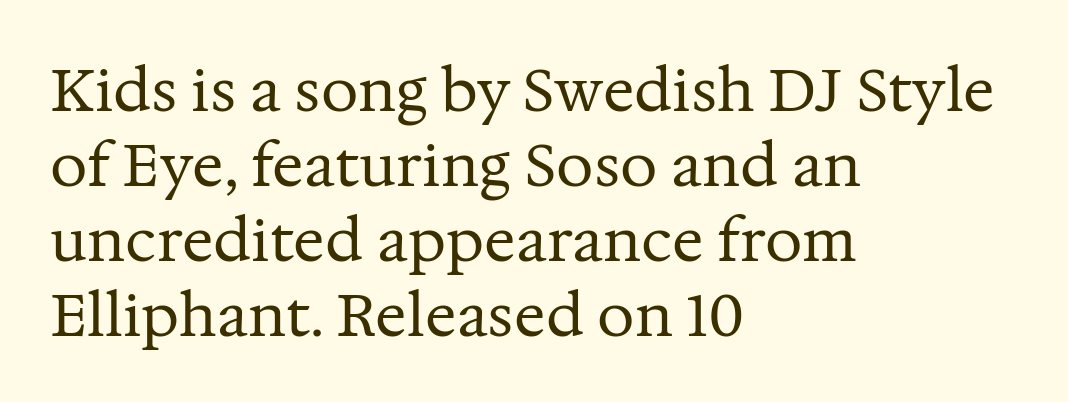
The image shows 59 px regular-weight serif type, upright; set left-aligned, normal line spacing (1.27x), normal letter spacing, not underlined; medium stroke contrast and a medium x-height.
